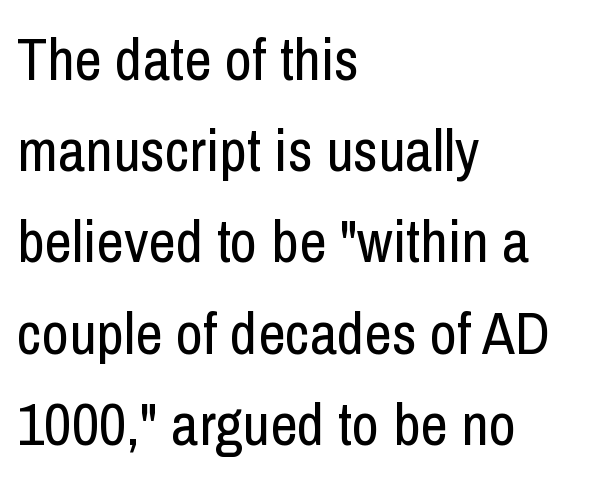
This sample has the flowing, uneven cadence of proportional lettering. The strip under each line holds only bare page. Italic: no, the glyphs are upright roman. The passage shown is typeset with a sans-serif family. Default kerning and tracking; the words read as compact shapes. One glance says typical: line gaps are just what's usual.
